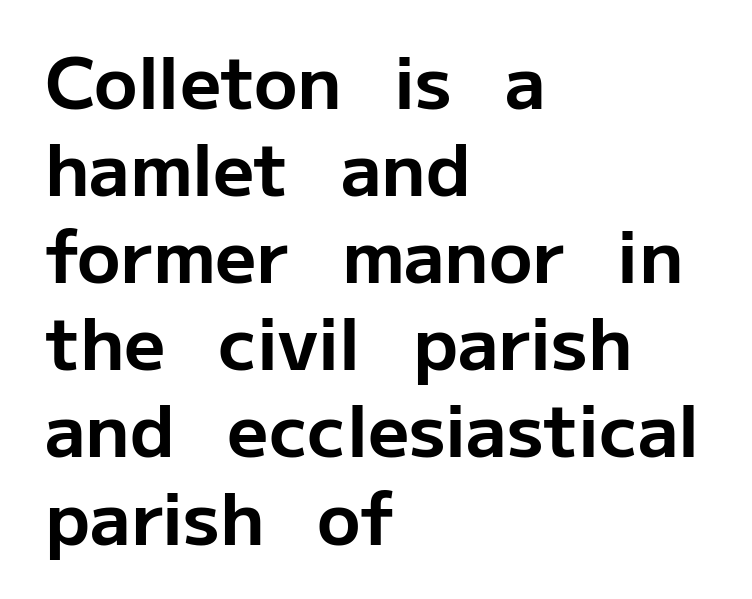
The image shows 72 px bold sans-serif type, upright; set left-aligned, line spacing 1.21x, normal letter spacing, not underlined; low stroke contrast and a medium x-height.
